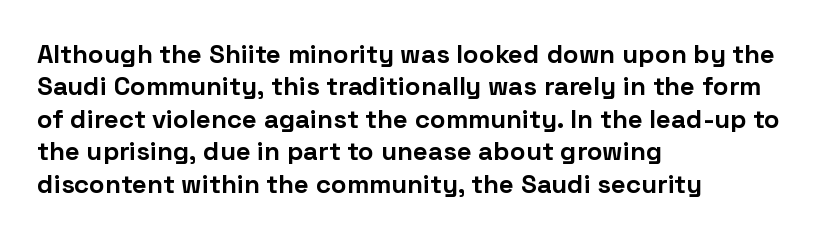
Interline gaps are of average width in this sample. Words float on clear page, feet unadorned. Weight check: bold — yes, fully. These lines were composed using upright roman letters.
